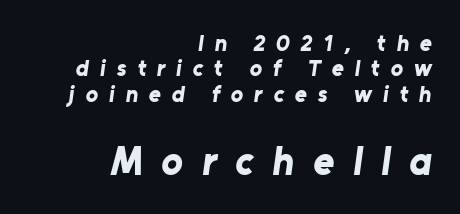
{"serif": "no", "bold": "yes", "weight": "bold", "width": "normal", "stroke_contrast": "low", "x_height": "medium", "monospaced": "no", "underline": "no", "align": "right", "line_spacing": "tight", "line_spacing_ratio": 1.1, "letter_spacing": "wide", "letter_spacing_em": 0.47, "larger_block": "second", "size_ratio": 1.74, "glyph_px": 40}
